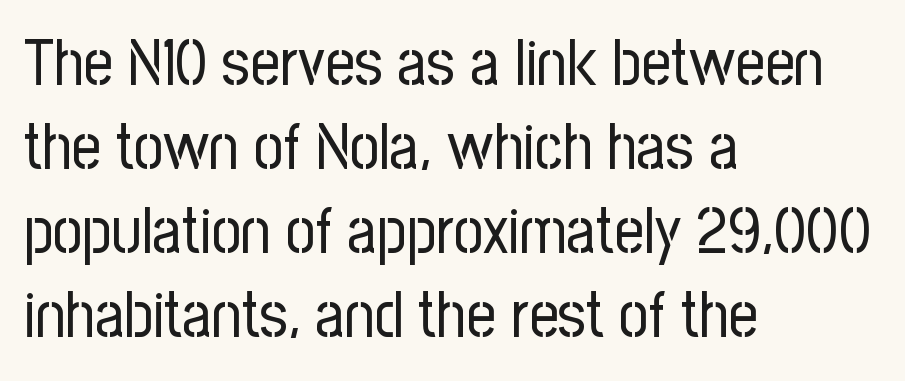
The image shows 64 px regular-weight, condensed sans-serif type, upright; set left-aligned, normal line spacing (1.31x), normal letter spacing, not underlined; low stroke contrast and a medium x-height.
